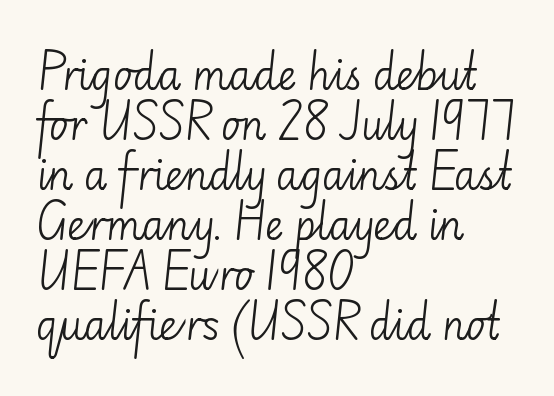
{"serif": "no", "bold": "no", "weight": "light", "width": "normal", "stroke_contrast": "low", "x_height": "small", "monospaced": "no", "underline": "no", "align": "left", "line_spacing": "normal", "line_spacing_ratio": 1.25, "letter_spacing": "normal", "letter_spacing_em": 0.0, "glyph_px": 40}
